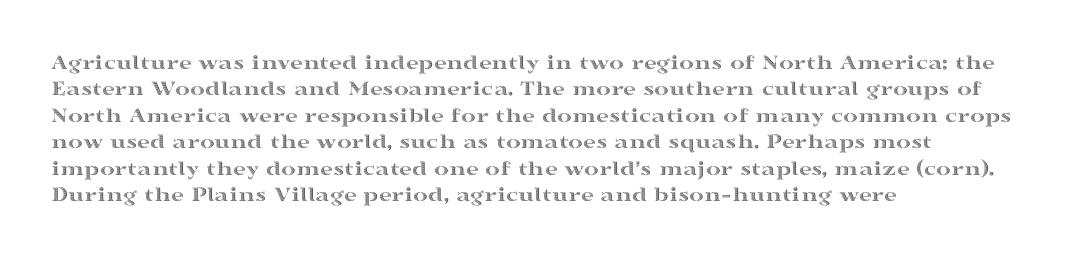
The image shows 22 px text type, upright; set left-aligned, line spacing 1.2x, normal letter spacing, not underlined.
